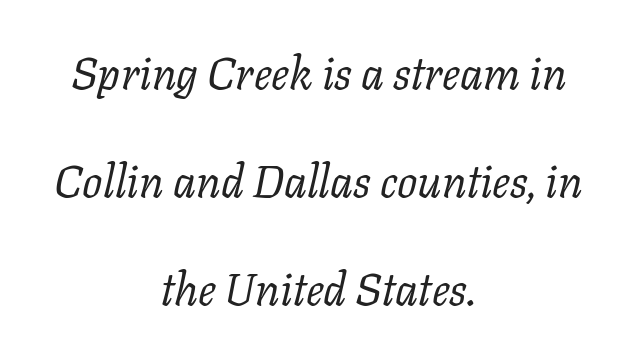
The image shows 45 px regular-weight serif type, italic (leaning right); set centered, loose line spacing (2.4x), normal letter spacing, not underlined; low stroke contrast and a medium x-height.
